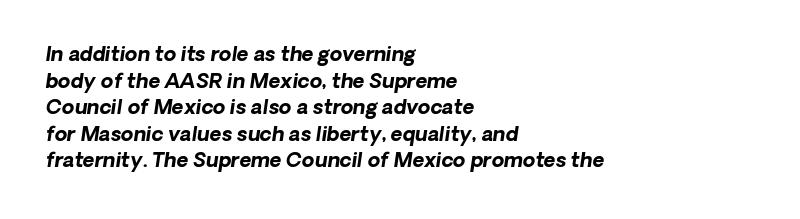
{"bold": "yes", "underline": "no", "align": "left", "line_spacing": "normal", "line_spacing_ratio": 1.33, "letter_spacing": "normal", "letter_spacing_em": 0.0, "glyph_px": 20}
